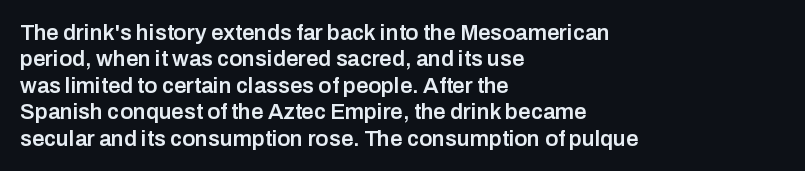
In terms of posture, this sample is upright. Does the copy run flush right? No — it runs flush left. Each word holds together tightly as a unit, with standard inter-letter gaps. Just letters on the line, the space beneath them empty. On the weight axis this lands at semibold, roughly 600.
